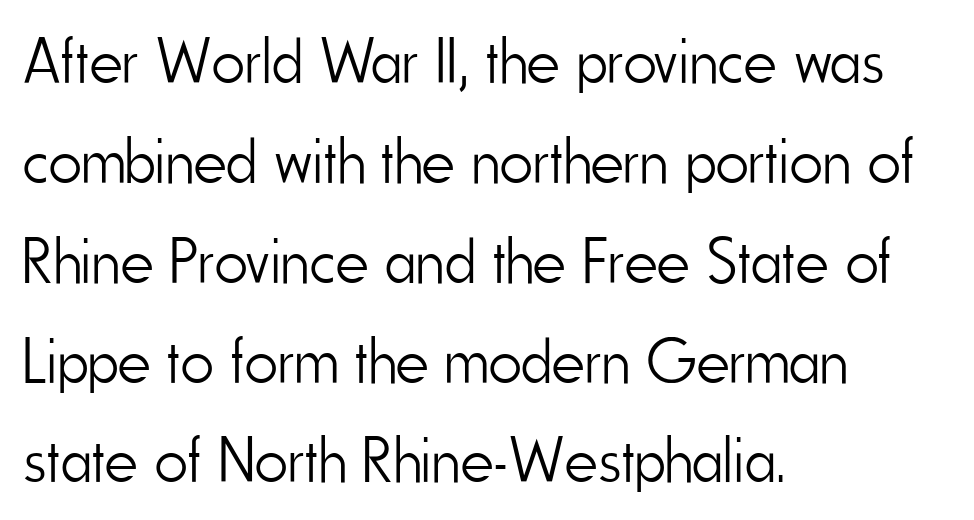
Rendered with straight, roman letterforms. This sample has the flowing, uneven cadence of proportional lettering. Left-aligned paragraph, ragged on the right. A typesetter would call this leading conventional body-copy spacing. This rendering employs a face without finishing strokes, i.e., a sans-serif.
